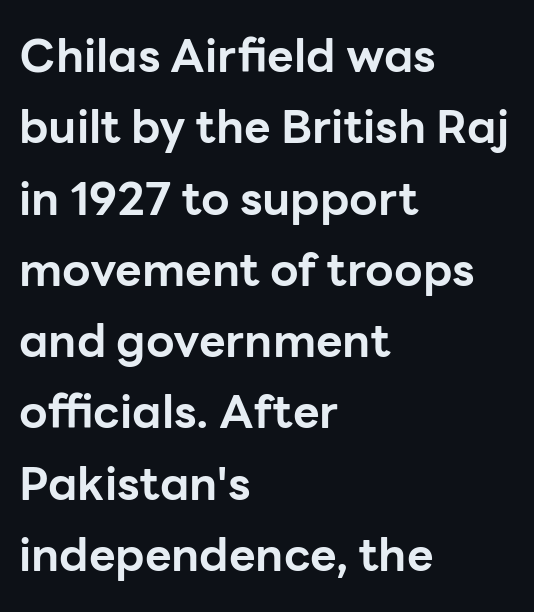
The image shows 46 px bold sans-serif type, upright; set left-aligned, normal line spacing (1.55x), normal letter spacing, not underlined; low stroke contrast and a medium x-height.
